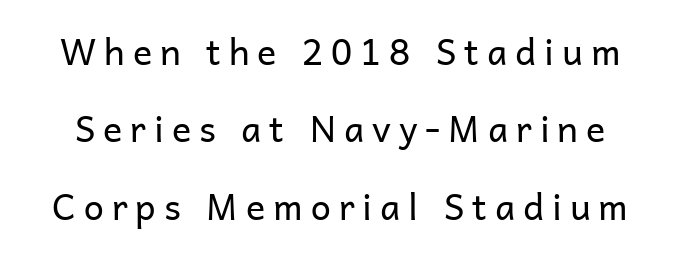
Q: Is the text bold? A: No.
Q: Is the text italic (slanted)? A: No, it is upright.
Q: Is the typeface a serif or a sans-serif typeface? A: Sans-serif.
Q: Is the text underlined? A: No.
Q: Is the spacing between letters normal or unusually wide? A: Unusually wide.
Q: Is the spacing between lines tight, normal or loose? A: Loose.
Q: Width (condensed, normal, or wide)? A: Normal.
Q: Stroke contrast? A: Low.
Q: x-height? A: Medium.
Q: Monospaced? A: No.
